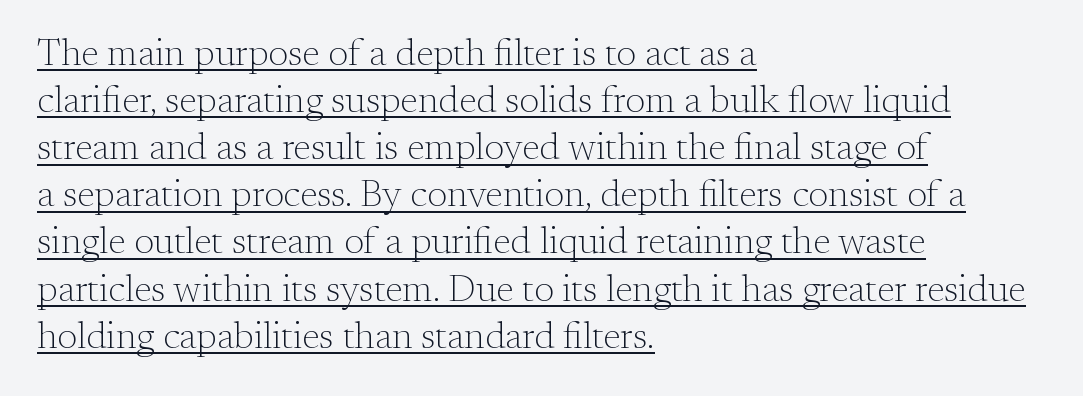
A typesetter would label this face a serif. Descenders here cross a horizontal rule under the line. Leftover space on each line is placed entirely after the last word. You could not count columns in this text — the font is proportionally spaced.
